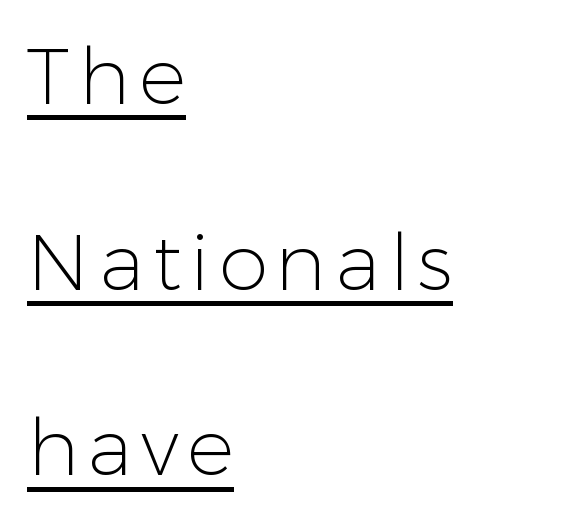
{"serif": "no", "italic": "no", "bold": "no", "weight": "light", "width": "normal", "stroke_contrast": "low", "x_height": "medium", "monospaced": "no", "underline": "yes", "align": "left", "line_spacing": "loose", "line_spacing_ratio": 2.35, "glyph_px": 79}
